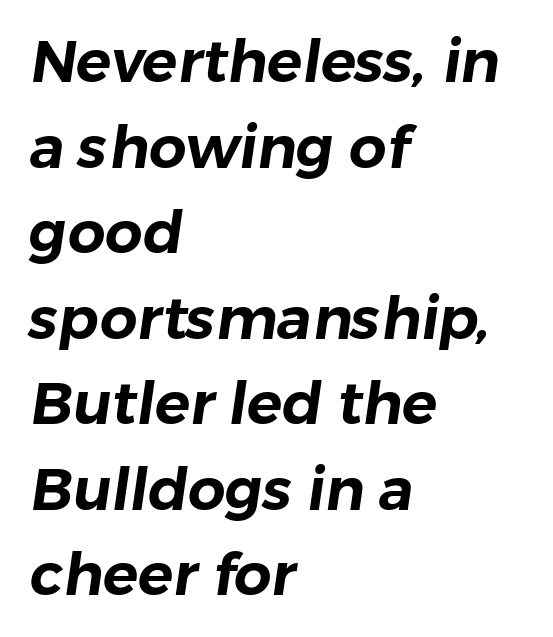
Layout note: lines flush left. Lines of text with bare space underneath. Do the characters align in a grid? No, the font is proportional. The line texture is even and compact thanks to regular tracking. To sum up the face: it is a sans, with no serifs.
